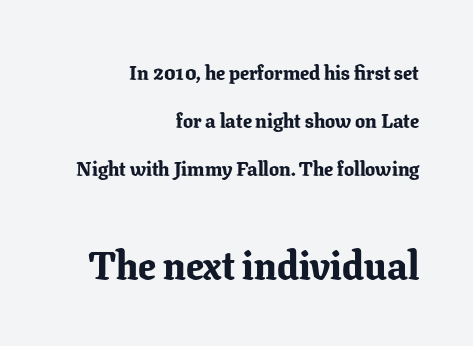
The image shows 39 px bold serif type, upright; set right-aligned, loose line spacing (2.41x), normal letter spacing, not underlined; the second (bottom) block is 1.95x larger; low stroke contrast and a medium x-height.
